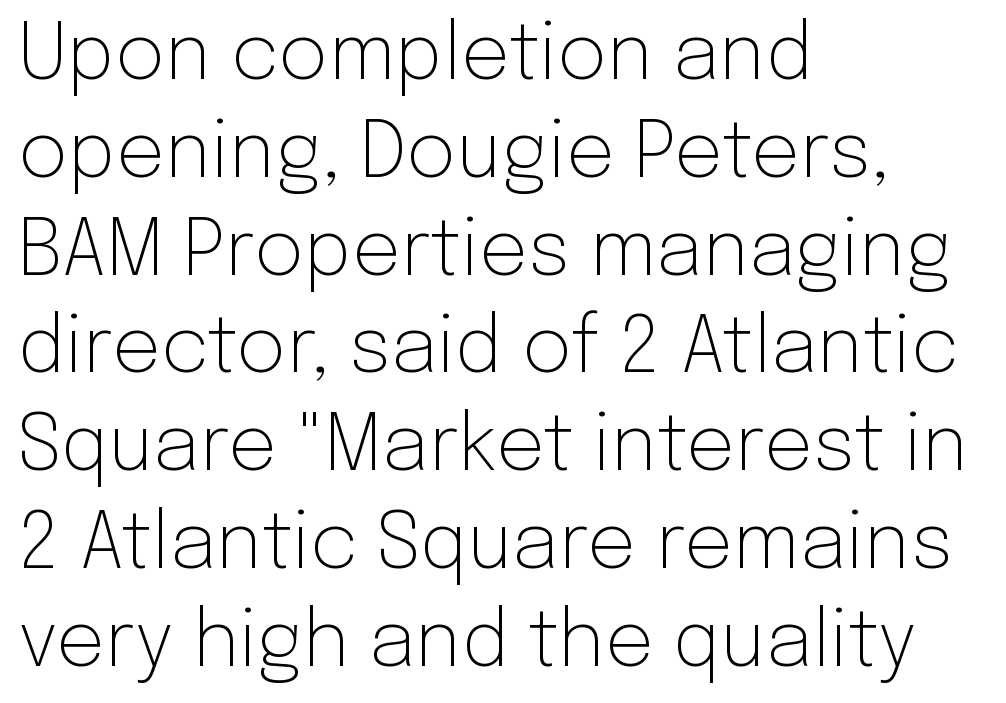
The image shows 77 px light sans-serif type, upright; set left-aligned, normal line spacing (1.27x), normal letter spacing, not underlined; low stroke contrast and a medium x-height.
